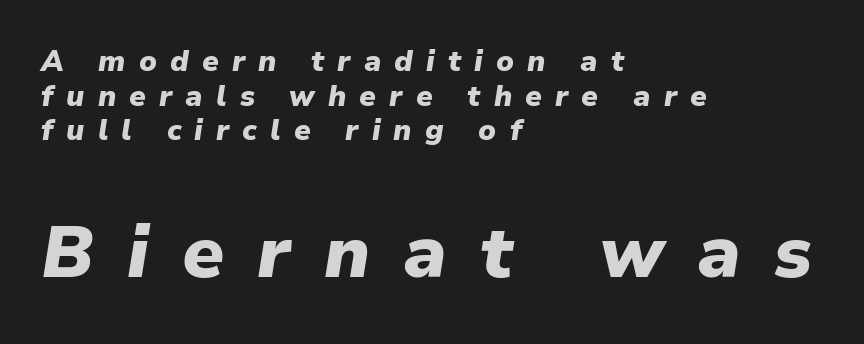
The image shows 73 px heavy type, italic (leaning right); set left-aligned, line spacing 1.19x, unusually wide letter spacing (+0.45 em), not underlined; the second (bottom) block is 2.52x larger; low stroke contrast and a medium x-height.
